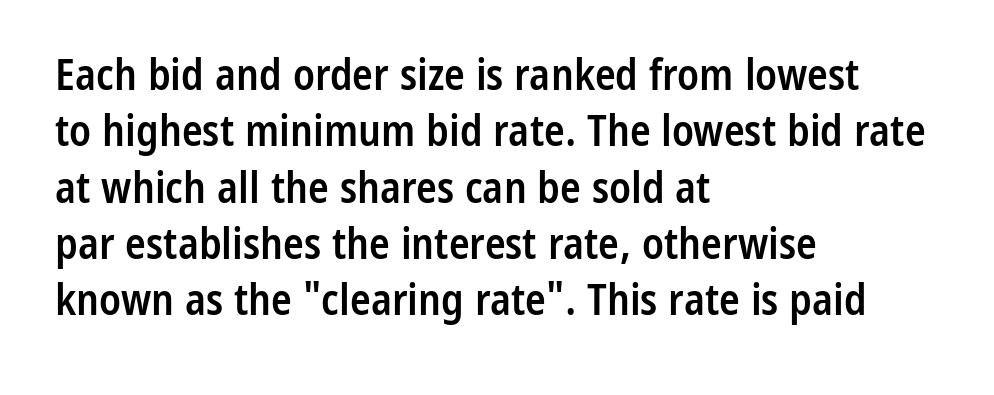
The image shows 43 px semibold, condensed sans-serif type, upright; set left-aligned, normal line spacing (1.31x), normal letter spacing, not underlined; low stroke contrast and a medium x-height.
